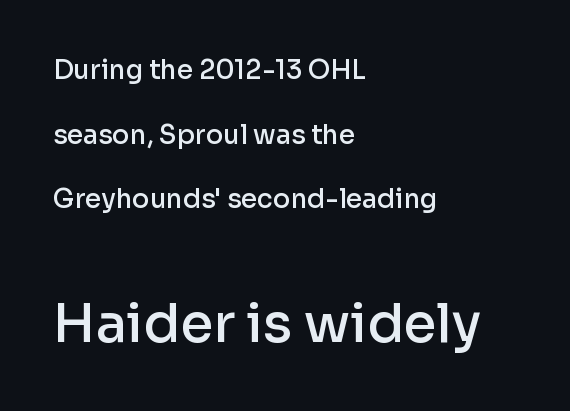
{"serif": "no", "italic": "no", "bold": "semi", "weight": "semibold", "width": "normal", "stroke_contrast": "low", "x_height": "medium", "monospaced": "no", "underline": "no", "align": "left", "line_spacing": "loose", "line_spacing_ratio": 2.49, "letter_spacing": "normal", "letter_spacing_em": 0.0, "larger_block": "second", "size_ratio": 2.04, "glyph_px": 53}
